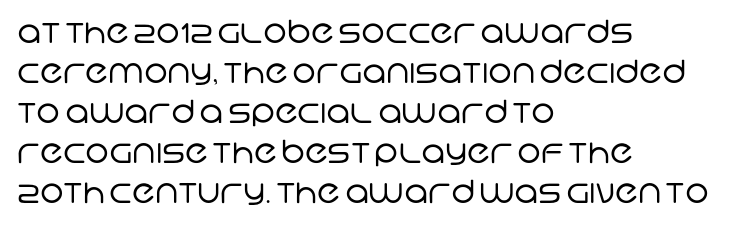
No feet cap the strokes, marking this as sans-serif type. The typesetting does not lean heavy: it is not bold. Character widths vary here, with narrow letters taking less room than wide ones. You could call the tracking neutral — neither tight nor loose. These lines are set flush left with a ragged right edge. One glance says typical: line gaps are just what's usual.
